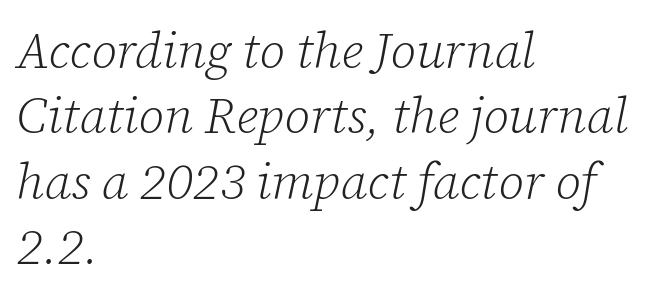
The horizontal fit of the characters is conventional and even. These lines are rendered in a variable-pitch font. The ragged edge is on the right, which tells us the setting is flush left. No chunkiness to these letters — they're not bold. Lines of text with bare space underneath.
